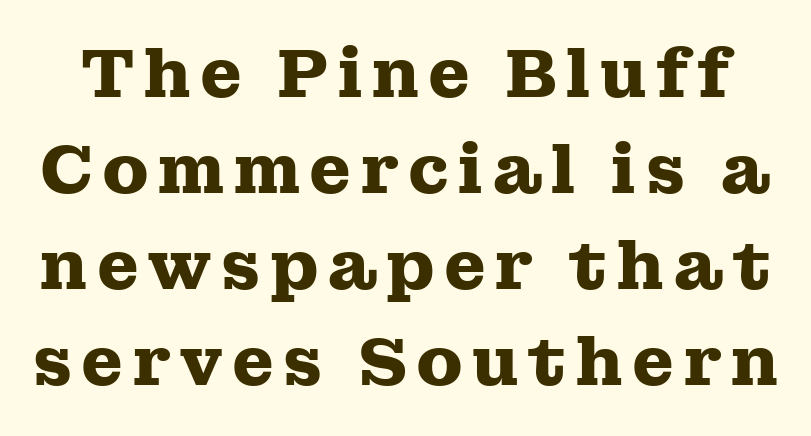
{"serif": "yes", "italic": "no", "bold": "yes", "weight": "heavy", "width": "wide", "stroke_contrast": "medium", "x_height": "medium", "monospaced": "no", "underline": "no", "line_spacing": "normal", "line_spacing_ratio": 1.41, "glyph_px": 68}
